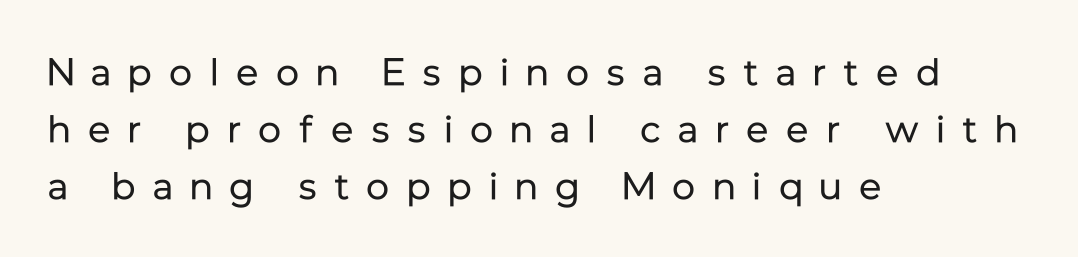
This rendering employs a face without finishing strokes, i.e., a sans-serif. Students, note that the glyphs here are deliberately spaced far apart. This is roman type, the default non-slanted kind. These glyphs show unthickened strokes, regular width or finer.
